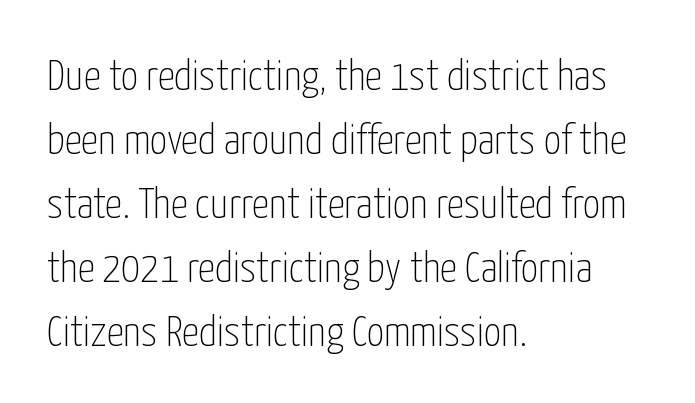
The image shows 43 px thin, condensed sans-serif type, upright; set left-aligned, normal line spacing (1.49x), normal letter spacing, not underlined; low stroke contrast and a medium x-height.
